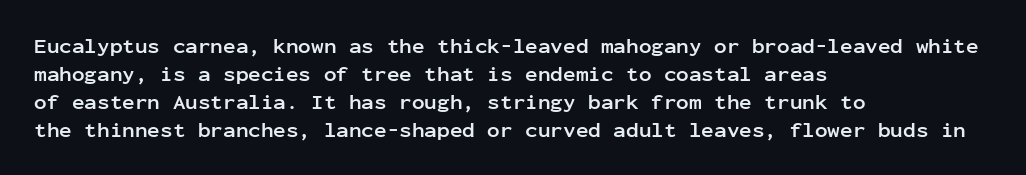
The image shows 21 px bold type, upright; set left-aligned, normal line spacing (1.33x), normal letter spacing, not underlined.
